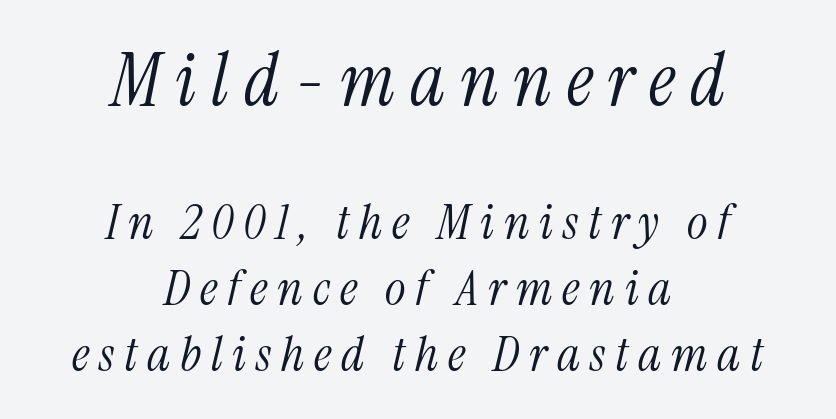
The image shows 74 px light, condensed serif type, italic (leaning right); set centered, normal line spacing (1.35x), unusually wide letter spacing (+0.2 em), not underlined; the first (top) block is 1.51x larger; medium stroke contrast and a medium x-height.
